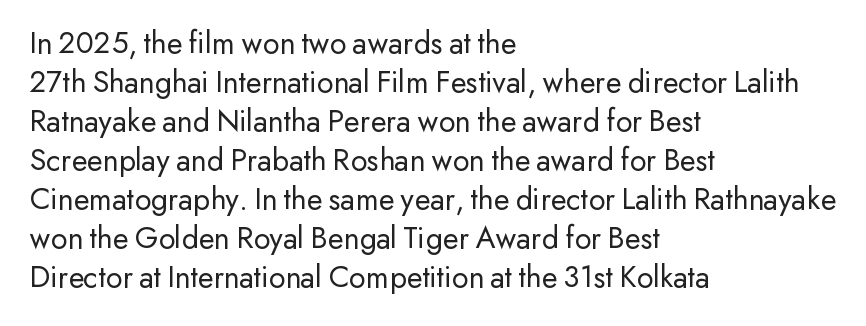
The image shows 32 px regular-weight sans-serif type, upright; set left-aligned, line spacing 1.22x, normal letter spacing, not underlined; low stroke contrast and a small x-height.
